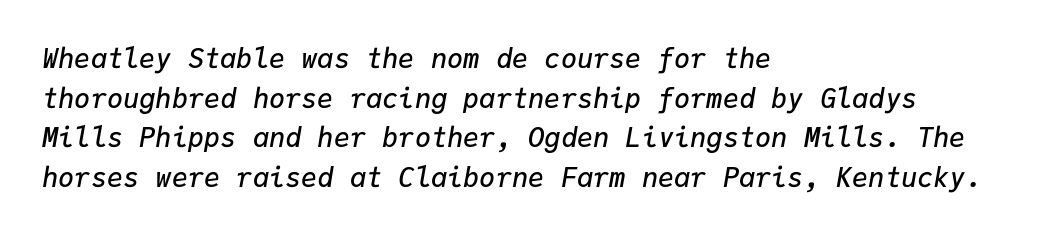
A normal amount of white space separates one row of letters from the next. Left-aligned paragraph, ragged on the right. Stroke thickness is moderately raised; the sample reads as semibold. The letters are slanted; this is an italic face.
